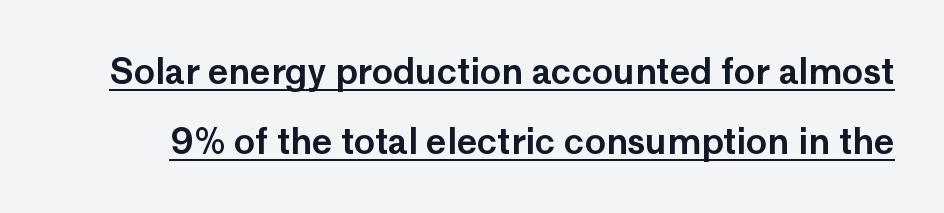
{"serif": "no", "italic": "no", "width": "normal", "stroke_contrast": "low", "x_height": "medium", "monospaced": "no", "underline": "yes", "line_spacing": "loose", "line_spacing_ratio": 2.0, "letter_spacing": "normal", "letter_spacing_em": 0.0, "glyph_px": 35}
